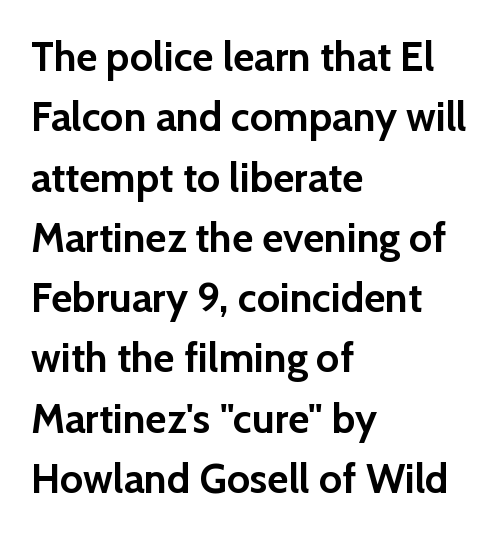
Notice how the stems are strictly vertical — no italics here. Typographically, this falls in the sans-serif category. Students, observe: this is what conventionally led text looks like. How are the letters spaced? Ordinarily, with no added tracking. Decoration check: the copy has no underline. Think of a printed novel: that variable character pitch is what you see here.
